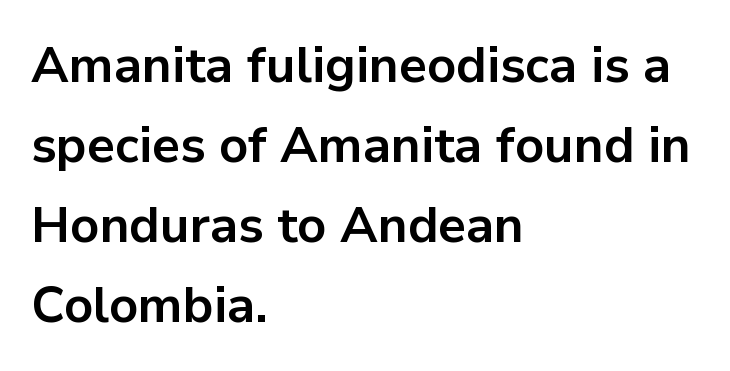
Q: Is the text bold? A: Yes.
Q: Is the text italic (slanted)? A: No, it is upright.
Q: Is the typeface a serif or a sans-serif typeface? A: Sans-serif.
Q: Is the text underlined? A: No.
Q: How is the paragraph aligned? A: Left-aligned.
Q: Is the spacing between letters normal or unusually wide? A: Normal.
Q: Is the spacing between lines tight, normal or loose? A: Normal.
Q: Width (condensed, normal, or wide)? A: Normal.
Q: Stroke contrast? A: Low.
Q: x-height? A: Medium.
Q: Monospaced? A: No.
